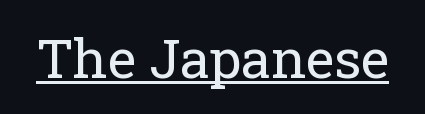
{"serif": "yes", "italic": "no", "bold": "no", "weight": "regular", "width": "normal", "stroke_contrast": "low", "x_height": "medium", "monospaced": "no", "underline": "yes", "letter_spacing": "normal", "letter_spacing_em": 0.0, "glyph_px": 54}
